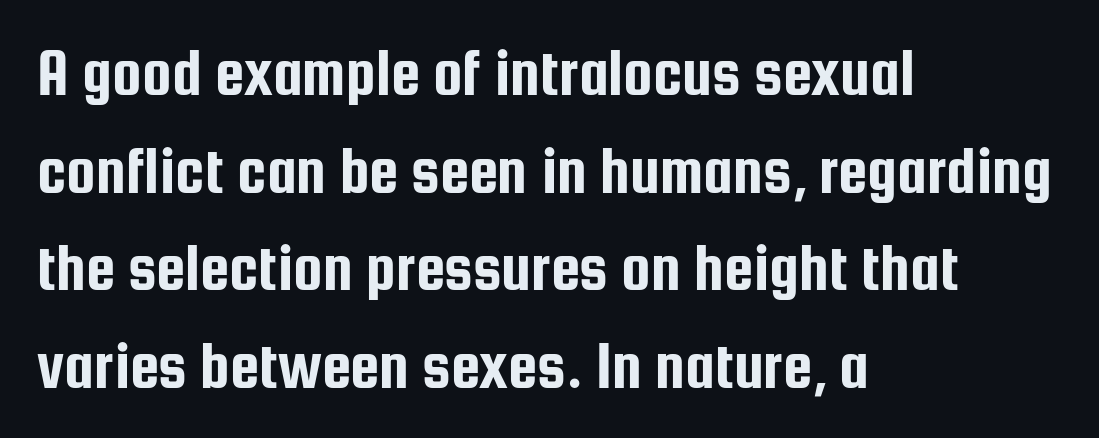
Horizontal alignment here is leftward, the default for most running prose. Serif or sans? Sans — the stroke terminals are bare. Is this a fixed-width face? No — the glyphs have proportional, varying widths. Each row of text sits above clean, open space. Evenly set lines give the paragraph a standard silhouette. The face used here is rendered with its standard letterfit.
